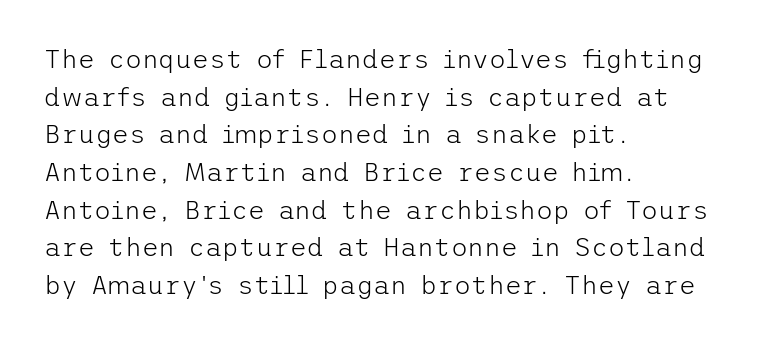
Q: Is the text bold? A: No.
Q: Is the text italic (slanted)? A: No, it is upright.
Q: Is the text underlined? A: No.
Q: How is the paragraph aligned? A: Left-aligned.
Q: Is the spacing between letters normal or unusually wide? A: Normal.
Q: Is the spacing between lines tight, normal or loose? A: Normal.
